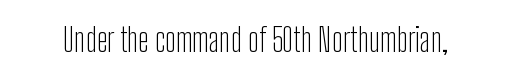
The image shows 32 px light, condensed sans-serif type, upright; set normal letter spacing, not underlined; low stroke contrast and a medium x-height.
